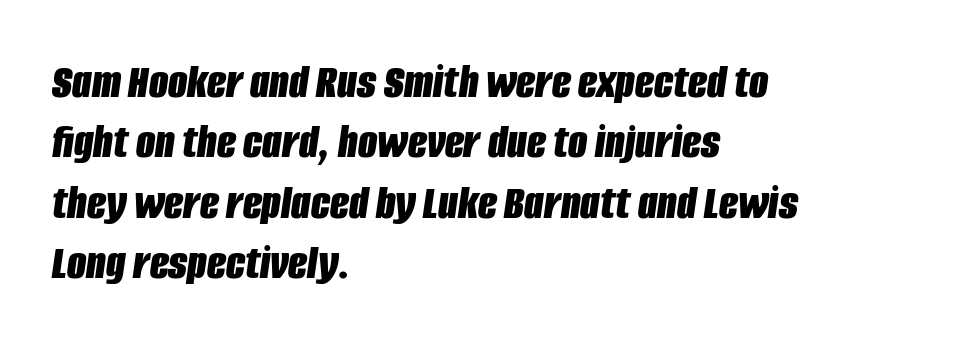
The image shows 50 px bold, condensed type, italic (leaning right); set left-aligned, line spacing 1.21x, normal letter spacing, not underlined; low stroke contrast and a large x-height.
